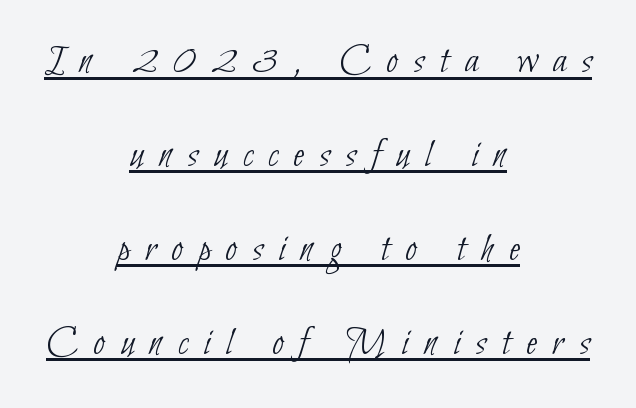
The image shows 41 px thin, condensed sans-serif type; set centered, loose line spacing (2.29x), unusually wide letter spacing (+0.38 em), underlined; low stroke contrast and a small x-height.
